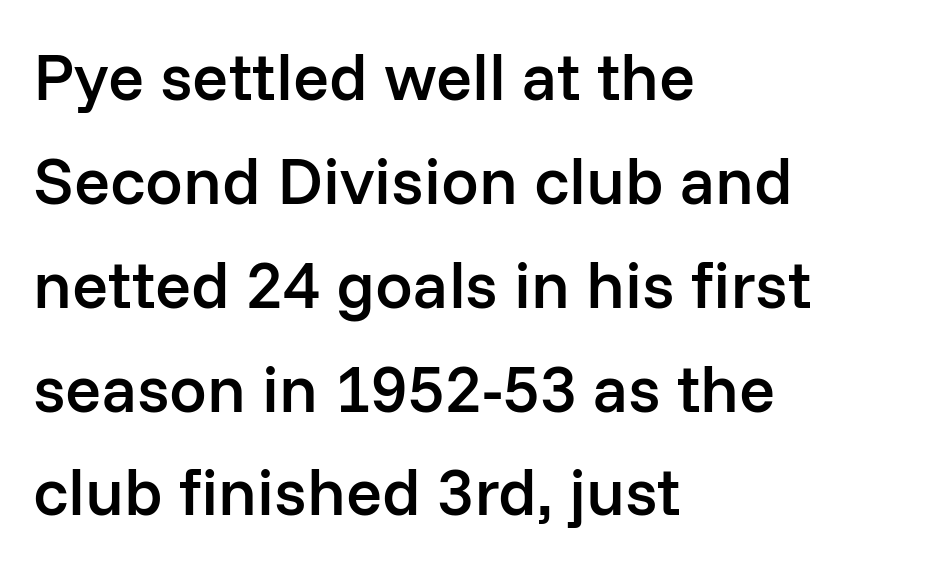
Q: Is the text bold? A: Semi-bold.
Q: Is the text italic (slanted)? A: No, it is upright.
Q: Is the typeface a serif or a sans-serif typeface? A: Sans-serif.
Q: Is the text underlined? A: No.
Q: How is the paragraph aligned? A: Left-aligned.
Q: Is the spacing between letters normal or unusually wide? A: Normal.
Q: Is the spacing between lines tight, normal or loose? A: Normal.
Q: Width (condensed, normal, or wide)? A: Normal.
Q: Stroke contrast? A: Low.
Q: x-height? A: Medium.
Q: Monospaced? A: No.
